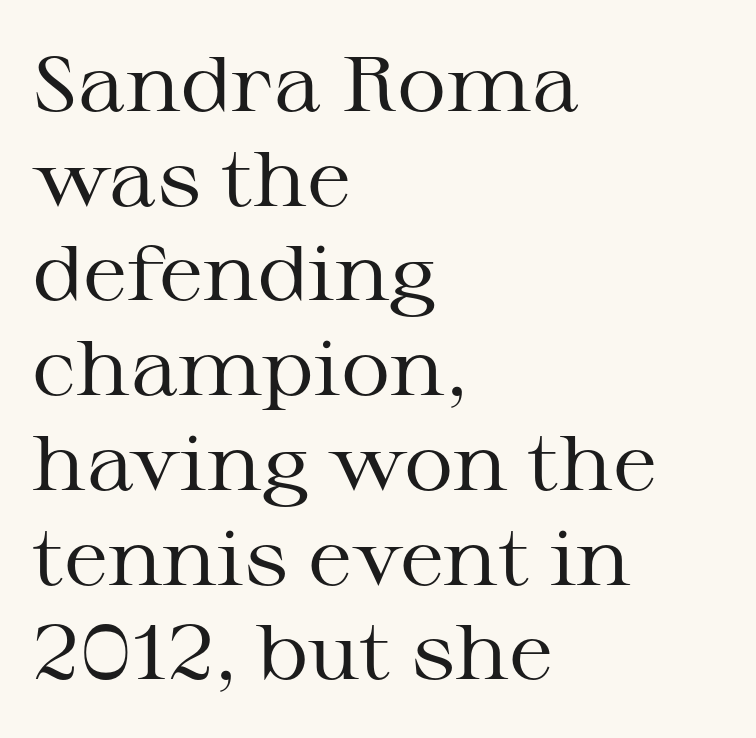
The image shows 77 px regular-weight, wide serif type, upright; set left-aligned, line spacing 1.23x, normal letter spacing, not underlined; medium stroke contrast and a medium x-height.
